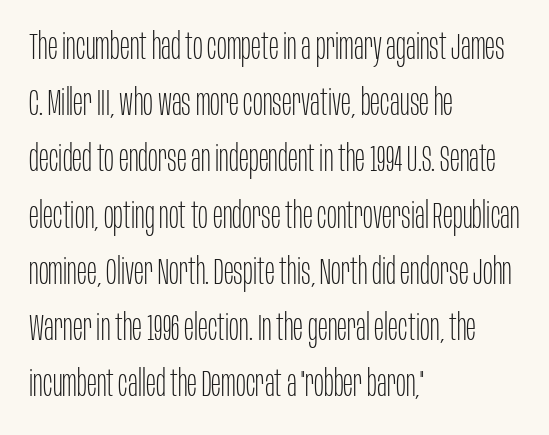
The image shows 37 px thin, condensed sans-serif type, upright; set left-aligned, normal line spacing (1.52x), normal letter spacing, not underlined; low stroke contrast and a large x-height.
